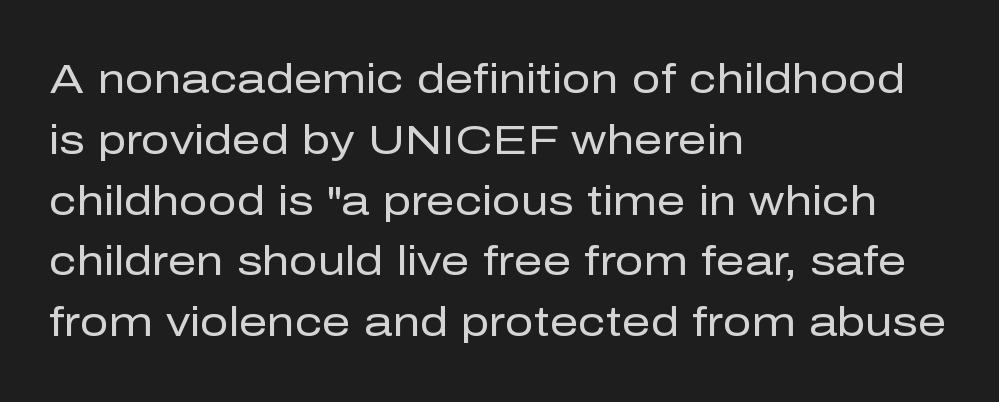
The image shows 40 px regular-weight sans-serif type, upright; set left-aligned, normal line spacing (1.52x), normal letter spacing, not underlined; low stroke contrast and a medium x-height.
